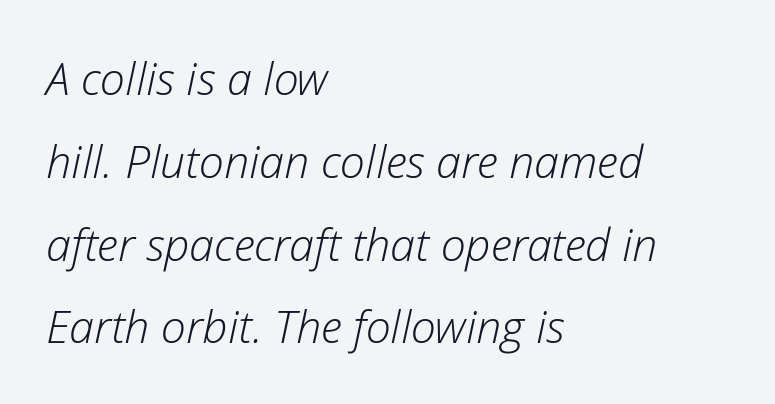
{"italic": "yes", "lean": "right", "slant_degrees": 12, "bold": "no", "weight": "light", "width": "normal", "stroke_contrast": "low", "x_height": "medium", "monospaced": "no", "underline": "no", "align": "left", "line_spacing_ratio": 1.84, "letter_spacing": "normal", "letter_spacing_em": 0.0, "glyph_px": 45}
